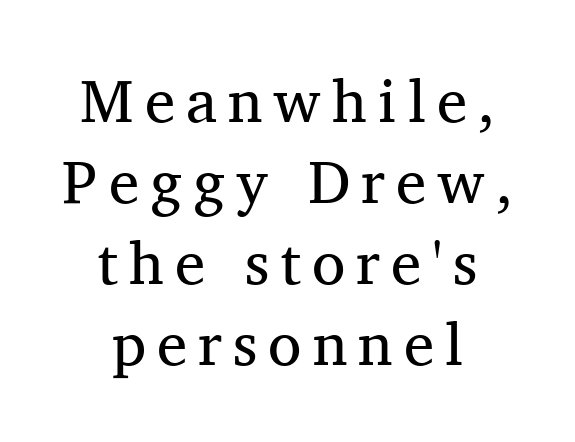
{"serif": "yes", "italic": "no", "bold": "no", "weight": "regular", "width": "normal", "stroke_contrast": "medium", "x_height": "medium", "monospaced": "no", "underline": "no", "align": "center", "line_spacing": "normal", "line_spacing_ratio": 1.33, "glyph_px": 61}
